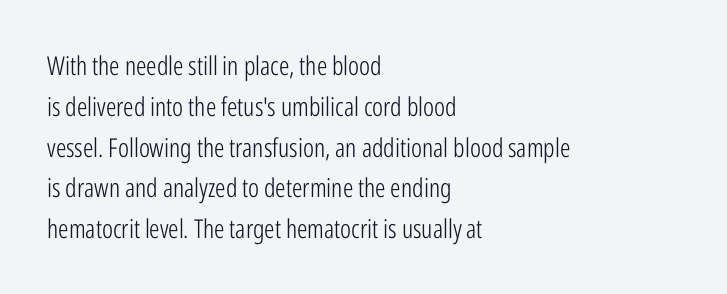
The gap between lines stays unmarked. No extra tracking has been applied to these lines. Does the leading feel generous? No, just average. Short and long lines alike share a common starting point at left.
